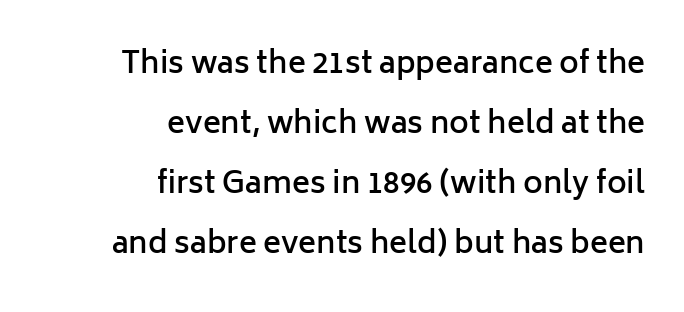
Q: Is the text bold? A: Semi-bold.
Q: Is the text italic (slanted)? A: No, it is upright.
Q: Is the typeface a serif or a sans-serif typeface? A: Sans-serif.
Q: Is the text underlined? A: No.
Q: How is the paragraph aligned? A: Right-aligned.
Q: Is the spacing between letters normal or unusually wide? A: Normal.
Q: Is the spacing between lines tight, normal or loose? A: Loose.
Q: Width (condensed, normal, or wide)? A: Normal.
Q: Stroke contrast? A: Low.
Q: x-height? A: Medium.
Q: Monospaced? A: No.
